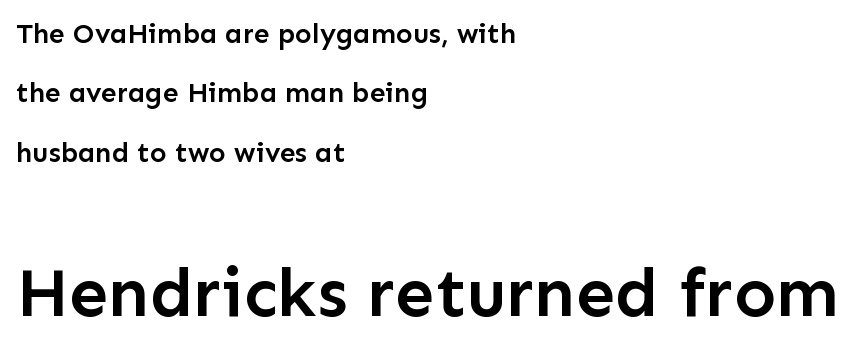
Underlining? Definitely not there. You can tell it's not italic because the verticals are truly vertical. The second block has been scaled up relative to the first. Short and long lines alike share a common starting point at left.
